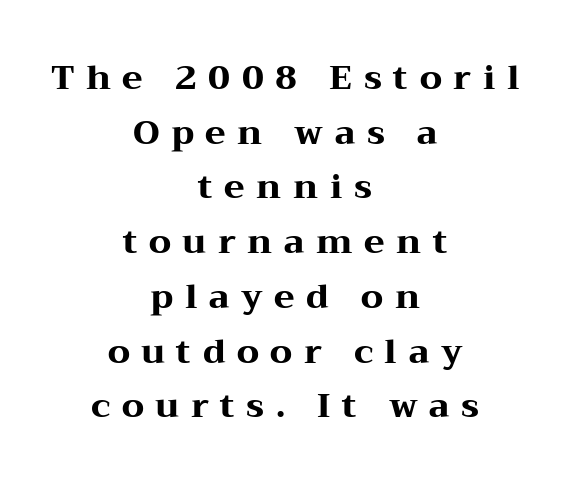
{"serif": "yes", "italic": "no", "bold": "yes", "weight": "heavy", "width": "wide", "stroke_contrast": "medium", "x_height": "medium", "monospaced": "no", "underline": "no", "align": "center", "line_spacing": "normal", "line_spacing_ratio": 1.61, "letter_spacing": "wide", "letter_spacing_em": 0.34, "glyph_px": 34}
